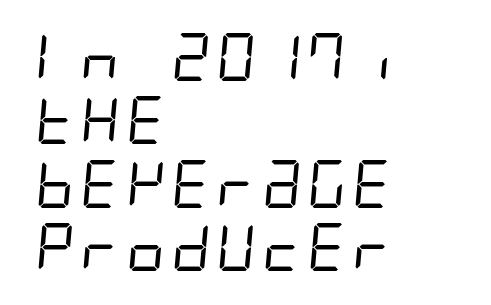
The letterforms sit shoulder to shoulder at normal distance. Notice how descenders clear the ascenders below comfortably — that's standard leading. A light-to-regular cut is what we see here. The rag falls on the right side of this text block.
